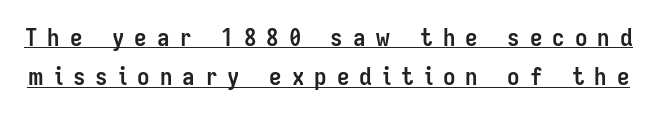
{"italic": "no", "bold": "yes", "underline": "yes", "line_spacing": "normal", "line_spacing_ratio": 1.58, "letter_spacing": "wide", "letter_spacing_em": 0.4, "glyph_px": 25}
